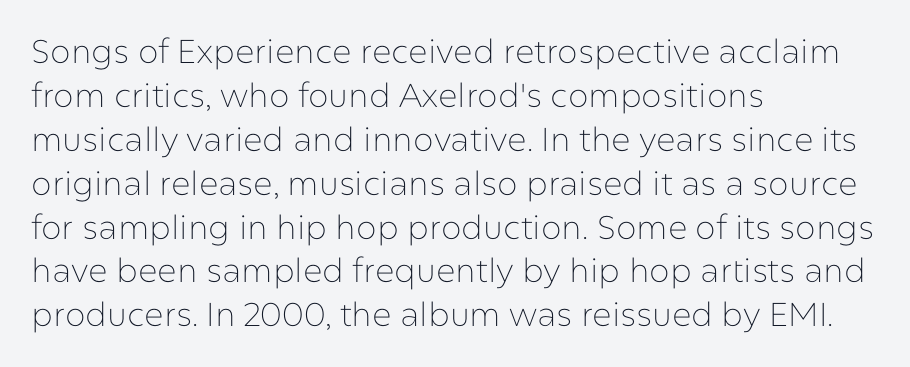
Q: Is the text bold? A: No.
Q: Is the text italic (slanted)? A: No, it is upright.
Q: Is the typeface a serif or a sans-serif typeface? A: Sans-serif.
Q: Is the text underlined? A: No.
Q: How is the paragraph aligned? A: Left-aligned.
Q: Is the spacing between letters normal or unusually wide? A: Normal.
Q: Is the spacing between lines tight, normal or loose? A: Normal.
Q: Width (condensed, normal, or wide)? A: Normal.
Q: Stroke contrast? A: Low.
Q: x-height? A: Medium.
Q: Monospaced? A: No.
